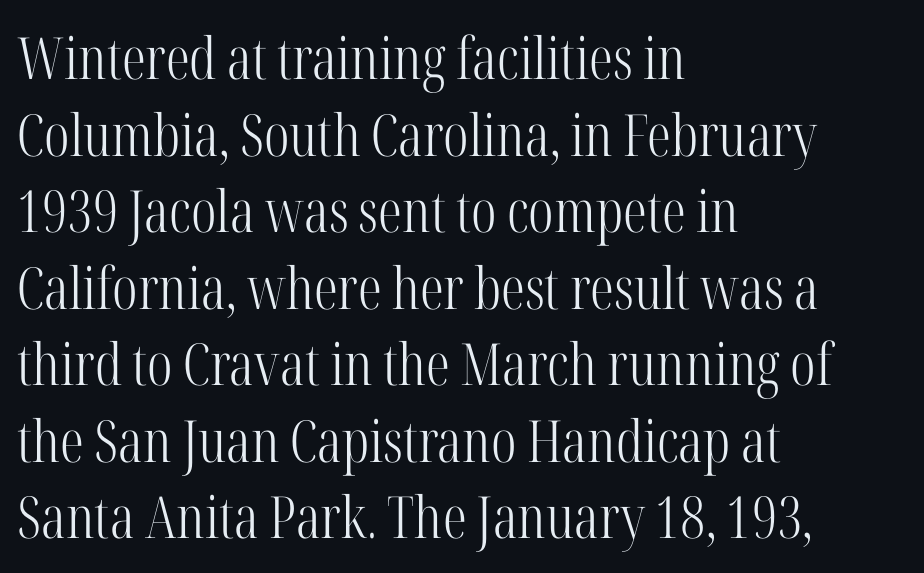
The image shows 58 px light, condensed serif type, upright; set left-aligned, normal line spacing (1.32x), normal letter spacing, not underlined; high stroke contrast and a medium x-height.
